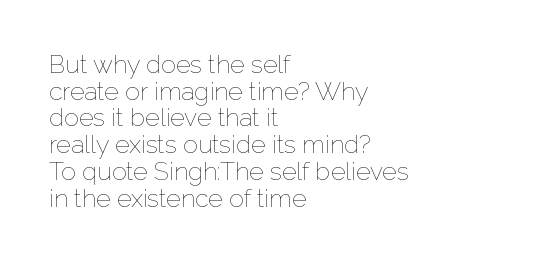
Characters remain perfectly vertical along every line. Casual observation: everything's shoved over to the left. The weight tops out at a normal text grade. Descender tails drop into unmarked territory. The leading is snug, giving the passage a crowded texture.
